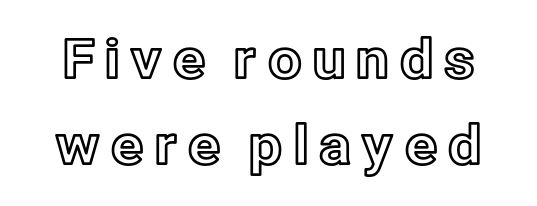
Q: Is the text italic (slanted)? A: No, it is upright.
Q: Is the text underlined? A: No.
Q: Is the spacing between lines tight, normal or loose? A: Normal.
Q: Width (condensed, normal, or wide)? A: Normal.
Q: x-height? A: Medium.
Q: Monospaced? A: No.
